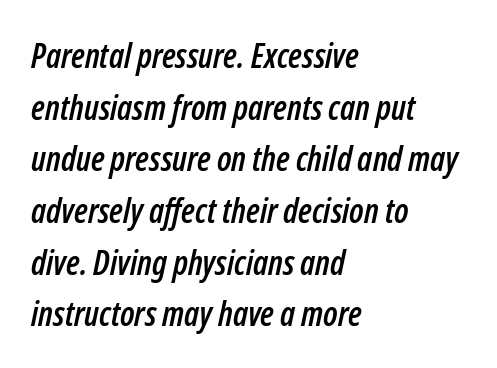
The image shows 34 px condensed type, italic (leaning right); set left-aligned, normal line spacing (1.52x), normal letter spacing, not underlined; low stroke contrast and a medium x-height.
